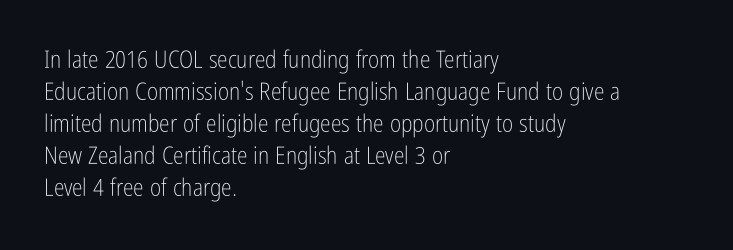
The image shows 24 px text type, upright; set left-aligned, normal line spacing (1.33x), normal letter spacing, not underlined.
